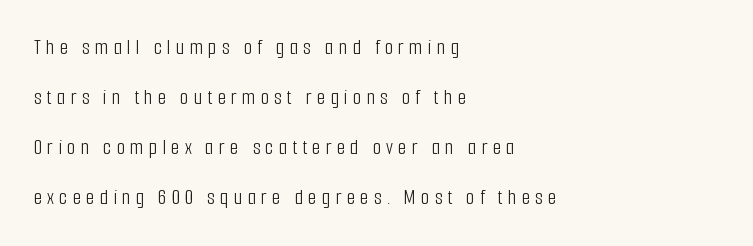
{"italic": "no", "bold": "no", "underline": "no", "align": "left", "line_spacing": "loose", "line_spacing_ratio": 2.28, "letter_spacing": "wide", "letter_spacing_em": 0.23, "glyph_px": 22}
